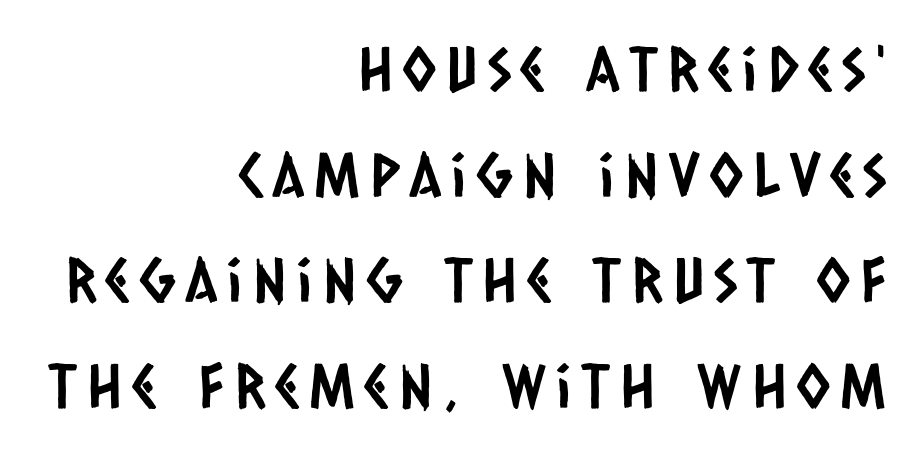
The image shows 61 px condensed sans-serif type; set right-aligned, line spacing 1.73x, not underlined; low stroke contrast and a large x-height.
